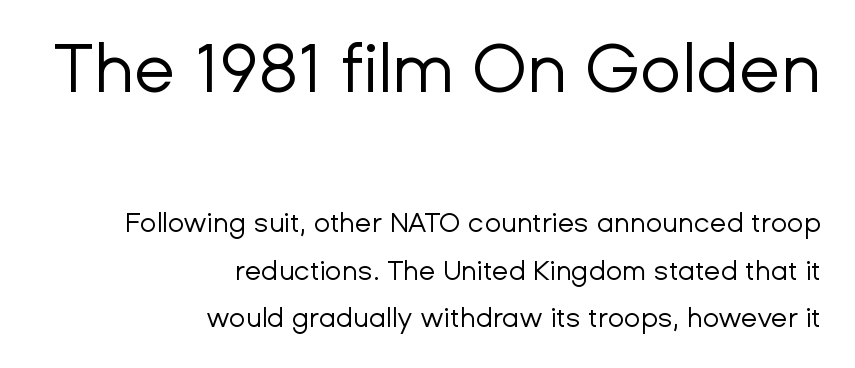
{"serif": "no", "italic": "no", "bold": "no", "weight": "regular", "width": "normal", "stroke_contrast": "low", "x_height": "medium", "monospaced": "no", "underline": "no", "align": "right", "line_spacing_ratio": 1.77, "letter_spacing": "normal", "letter_spacing_em": 0.0, "larger_block": "first", "size_ratio": 2.52, "glyph_px": 68}
